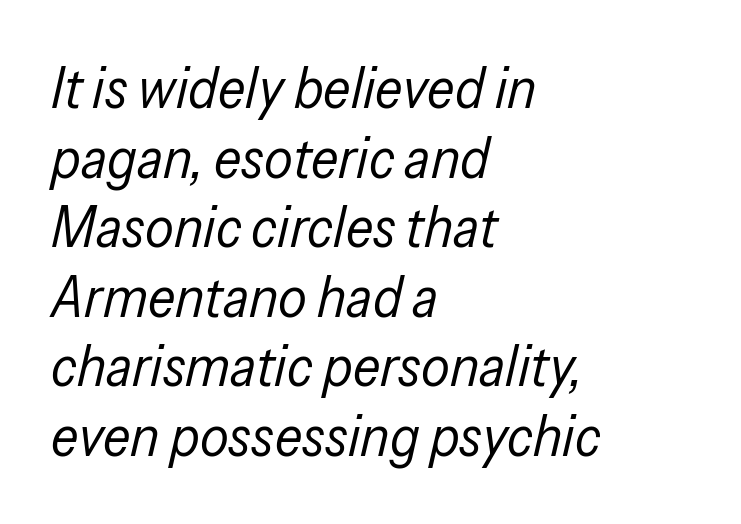
{"italic": "yes", "lean": "right", "slant_degrees": 13, "bold": "no", "weight": "regular", "width": "condensed", "stroke_contrast": "low", "x_height": "medium", "monospaced": "no", "underline": "no", "align": "left", "line_spacing_ratio": 1.22, "letter_spacing": "normal", "letter_spacing_em": 0.0, "glyph_px": 57}
